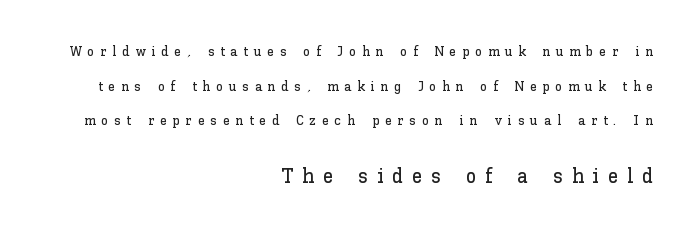
The image shows 21 px text type, upright; set right-aligned, loose line spacing (2.47x), unusually wide letter spacing (+0.41 em), not underlined; the second (bottom) block is 1.5x larger.
